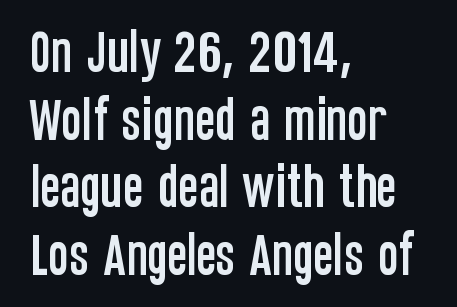
The image shows 48 px condensed sans-serif type, upright; set left-aligned, normal line spacing (1.41x), normal letter spacing, not underlined; low stroke contrast and a large x-height.
